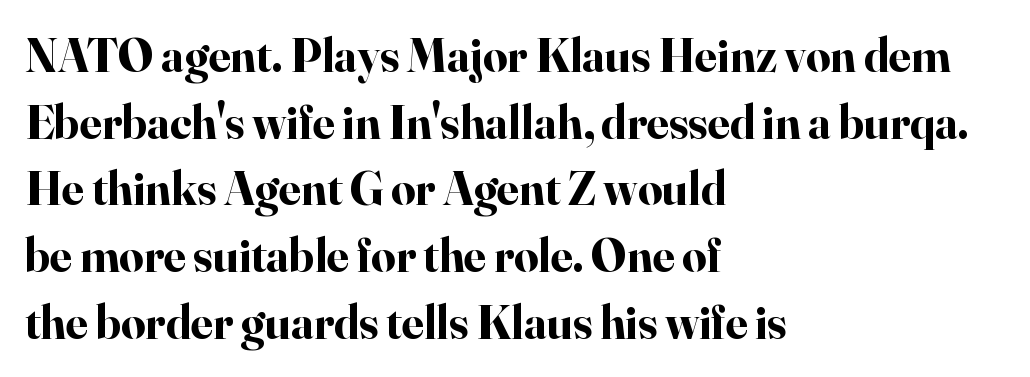
{"serif": "yes", "italic": "no", "bold": "yes", "weight": "bold", "width": "normal", "stroke_contrast": "high", "x_height": "small", "monospaced": "no", "underline": "no", "align": "left", "line_spacing": "normal", "line_spacing_ratio": 1.39, "letter_spacing": "normal", "letter_spacing_em": 0.0, "glyph_px": 48}
